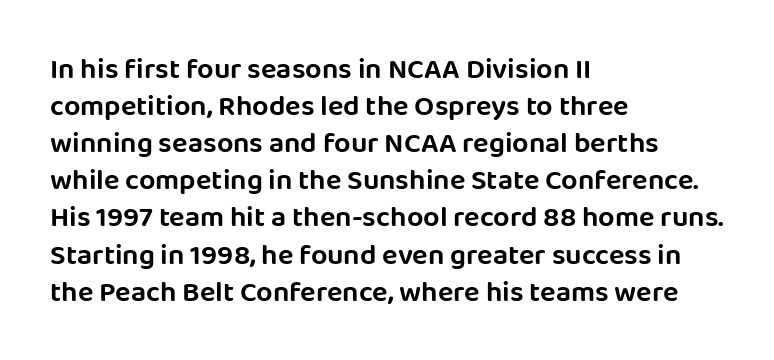
Q: Is the text italic (slanted)? A: No, it is upright.
Q: Is the typeface a serif or a sans-serif typeface? A: Sans-serif.
Q: Is the text underlined? A: No.
Q: How is the paragraph aligned? A: Left-aligned.
Q: Is the spacing between letters normal or unusually wide? A: Normal.
Q: Is the spacing between lines tight, normal or loose? A: Normal.
Q: Width (condensed, normal, or wide)? A: Normal.
Q: Stroke contrast? A: Low.
Q: x-height? A: Large.
Q: Monospaced? A: No.
